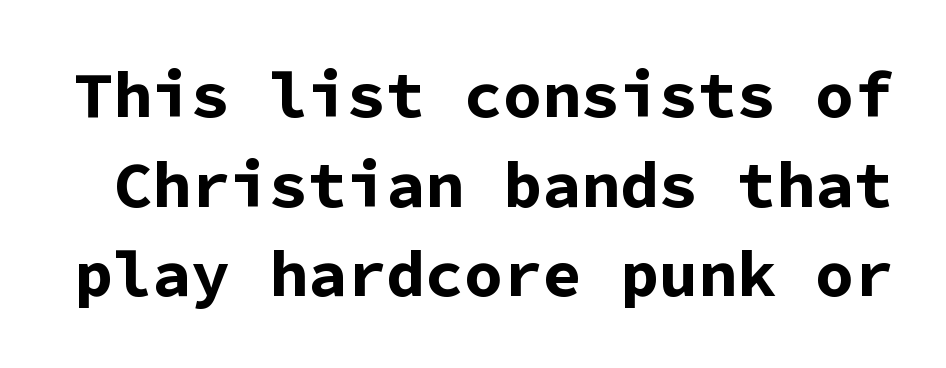
Q: Is the text bold? A: Yes.
Q: Is the text italic (slanted)? A: No, it is upright.
Q: Is the typeface a serif or a sans-serif typeface? A: Sans-serif.
Q: Is the text underlined? A: No.
Q: Is the spacing between letters normal or unusually wide? A: Normal.
Q: Is the spacing between lines tight, normal or loose? A: Normal.
Q: Width (condensed, normal, or wide)? A: Normal.
Q: Stroke contrast? A: Low.
Q: x-height? A: Medium.
Q: Monospaced? A: Yes.
